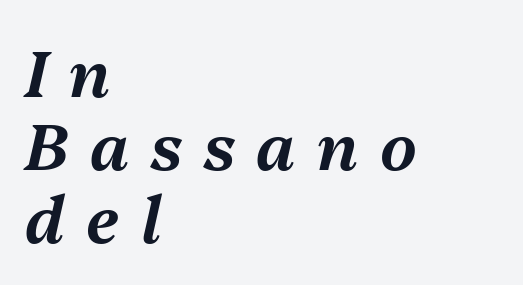
Q: Is the text italic (slanted)? A: Yes, it leans right by about 13 degrees.
Q: Is the text underlined? A: No.
Q: How is the paragraph aligned? A: Left-aligned.
Q: Is the spacing between letters normal or unusually wide? A: Unusually wide.
Q: Is the spacing between lines tight, normal or loose? A: Tight.
Q: Width (condensed, normal, or wide)? A: Normal.
Q: Stroke contrast? A: Medium.
Q: x-height? A: Medium.
Q: Monospaced? A: No.
